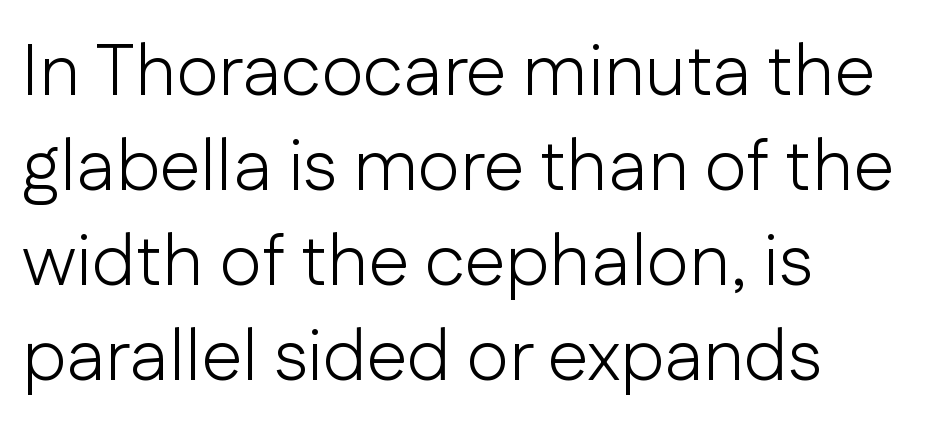
{"serif": "no", "italic": "no", "bold": "no", "weight": "light", "width": "normal", "stroke_contrast": "low", "x_height": "medium", "monospaced": "no", "underline": "no", "align": "left", "line_spacing": "normal", "line_spacing_ratio": 1.3, "letter_spacing": "normal", "letter_spacing_em": 0.0, "glyph_px": 73}
